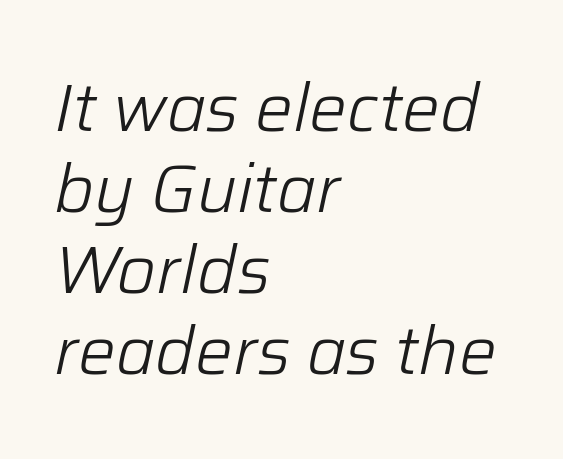
Q: Is the text bold? A: No.
Q: Is the text italic (slanted)? A: Yes, it leans right by about 12 degrees.
Q: Is the text underlined? A: No.
Q: How is the paragraph aligned? A: Left-aligned.
Q: Is the spacing between letters normal or unusually wide? A: Normal.
Q: Width (condensed, normal, or wide)? A: Normal.
Q: Stroke contrast? A: Low.
Q: x-height? A: Medium.
Q: Monospaced? A: No.
